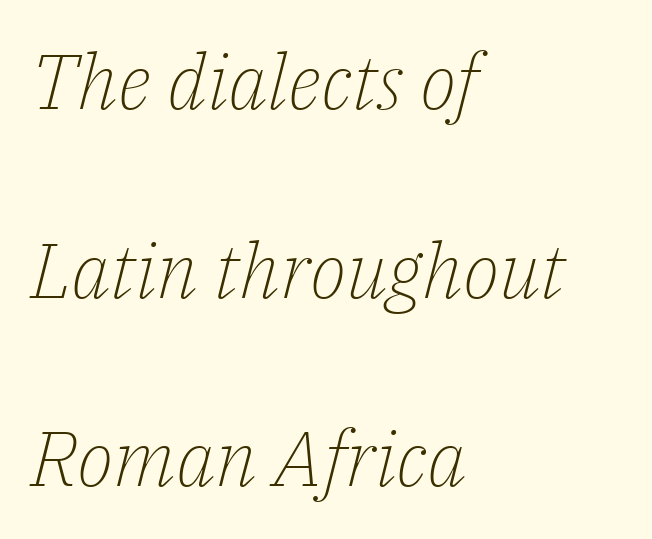
{"serif": "yes", "italic": "yes", "lean": "right", "slant_degrees": 14, "bold": "no", "weight": "light", "width": "normal", "stroke_contrast": "low", "x_height": "medium", "monospaced": "no", "underline": "no", "align": "left", "line_spacing": "loose", "line_spacing_ratio": 2.45, "letter_spacing": "normal", "letter_spacing_em": 0.0, "glyph_px": 77}
